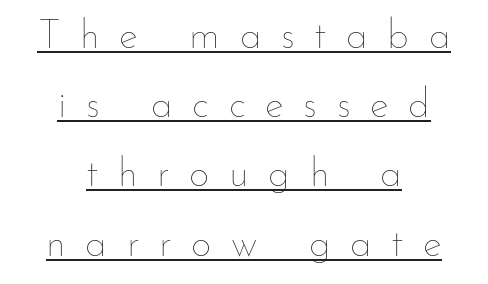
This sample uses an upright cut, with every glyph sitting square on the baseline. Is this a heavy cut? Hardly; it is regular or lighter. Underlining? Definitely there. Every row of glyphs is offset so its center matches the block's center. The letterforms stand isolated, each surrounded by extra space. The face used here is proportionally spaced, like ordinary book or web type.
